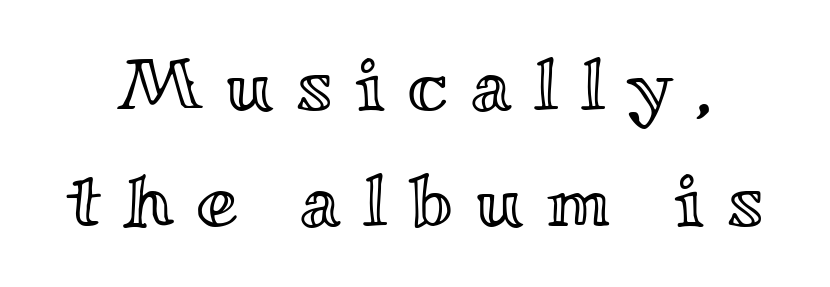
{"italic": "no", "width": "wide", "x_height": "small", "monospaced": "no", "underline": "no", "line_spacing": "normal", "line_spacing_ratio": 1.55, "letter_spacing": "wide", "letter_spacing_em": 0.3, "glyph_px": 75}
